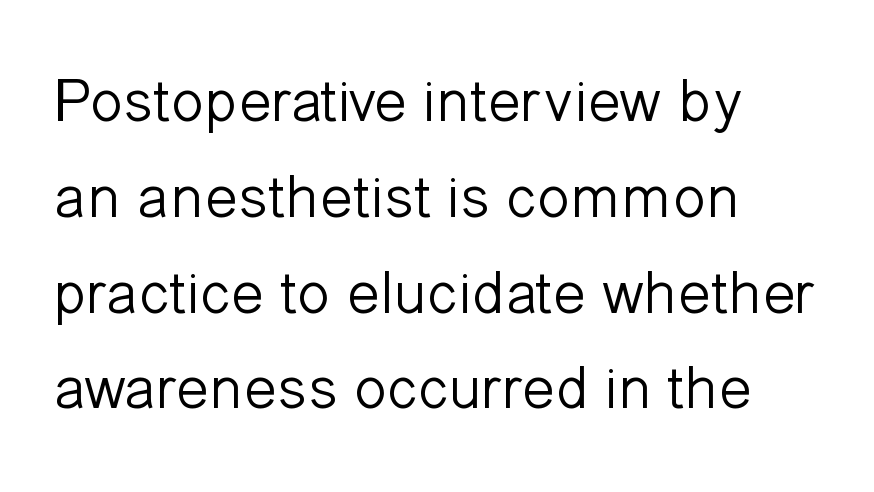
This is sans-serif lettering, the kind often seen on screens and signage. This rendering uses left alignment, leaving the right contour irregular. The string is rendered with underlining switched off. Stems and bowls with no extra thickness — not bold.
